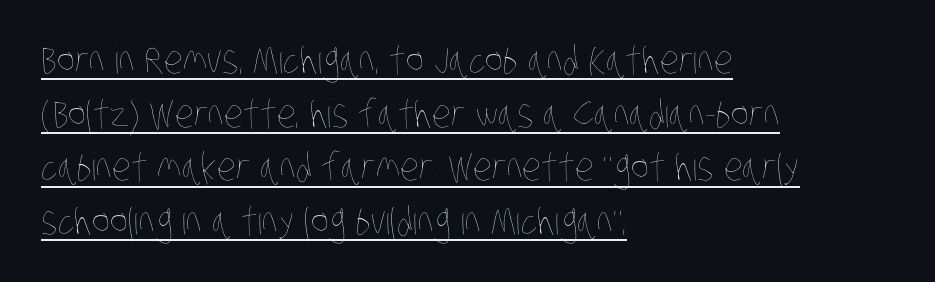
The tracking reads as untouched default to a designer's eye. The designer left line spacing at the default. Beneath each row of characters lies a ruled line. The face used here is proportionally spaced, like ordinary book or web type.
